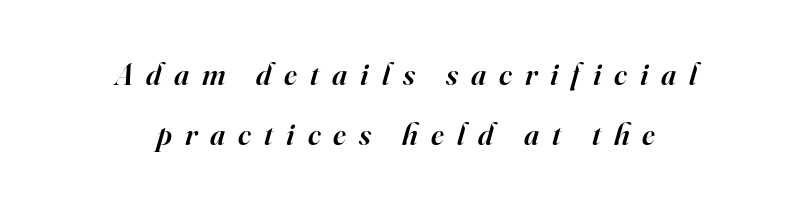
{"serif": "yes", "italic": "yes", "lean": "right", "slant_degrees": 16, "bold": "semi", "weight": "semibold", "width": "normal", "stroke_contrast": "high", "x_height": "small", "monospaced": "no", "underline": "no", "align": "center", "line_spacing": "loose", "line_spacing_ratio": 1.95, "letter_spacing": "wide", "letter_spacing_em": 0.42, "glyph_px": 31}
